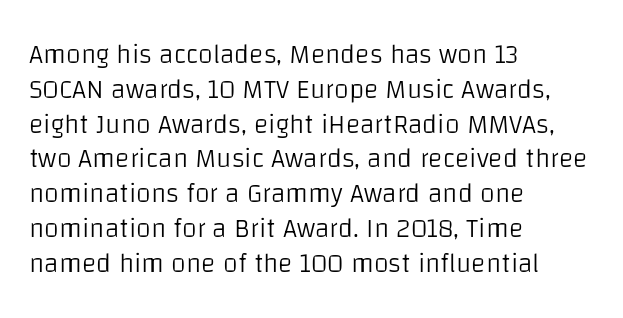
This sample keeps an unexceptional amount of space between lines. Characters remain perfectly vertical along every line. The gap between lines stays unmarked. Is this a heavy cut? Hardly; it is regular or lighter.
